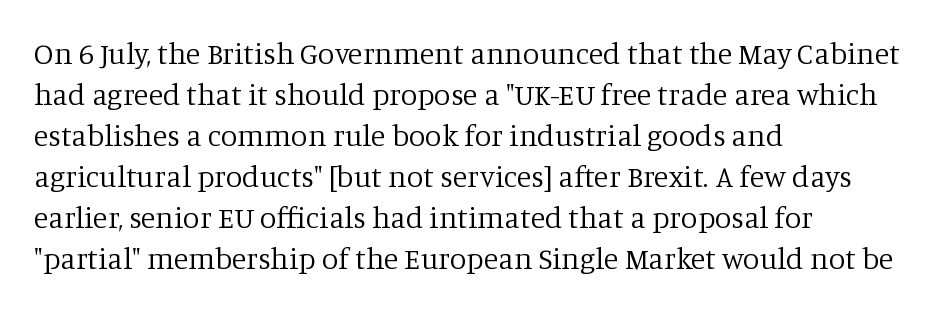
Varying glyph widths throughout — classic text-font behaviour. The strokes are not fattened; the text isn't bold. The vertical gap from one line to the next is medium. A student would call this left alignment; a typographer would say flush left, rag right.
